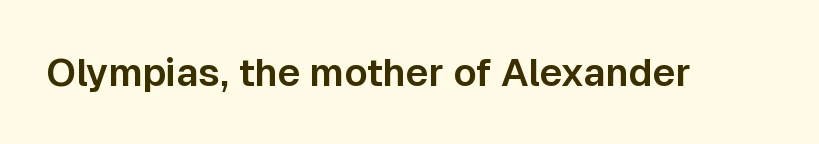
{"serif": "no", "italic": "no", "width": "normal", "stroke_contrast": "low", "x_height": "medium", "monospaced": "no", "underline": "no", "letter_spacing": "normal", "letter_spacing_em": 0.0, "glyph_px": 39}
